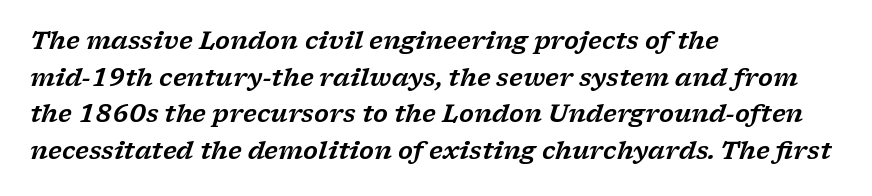
{"italic": "yes", "lean": "right", "slant_degrees": 17, "underline": "no", "align": "left", "line_spacing": "normal", "line_spacing_ratio": 1.53, "letter_spacing": "normal", "letter_spacing_em": 0.0, "glyph_px": 24}
